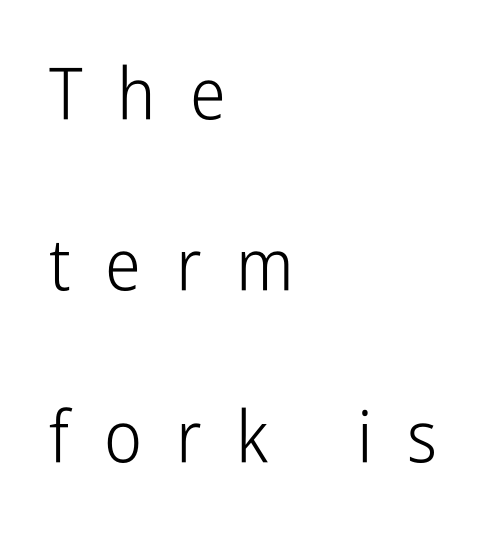
Q: Is the text bold? A: No.
Q: Is the text italic (slanted)? A: No, it is upright.
Q: Is the typeface a serif or a sans-serif typeface? A: Sans-serif.
Q: Is the text underlined? A: No.
Q: How is the paragraph aligned? A: Left-aligned.
Q: Is the spacing between letters normal or unusually wide? A: Unusually wide.
Q: Is the spacing between lines tight, normal or loose? A: Loose.
Q: Width (condensed, normal, or wide)? A: Condensed.
Q: Stroke contrast? A: Low.
Q: x-height? A: Medium.
Q: Monospaced? A: No.
